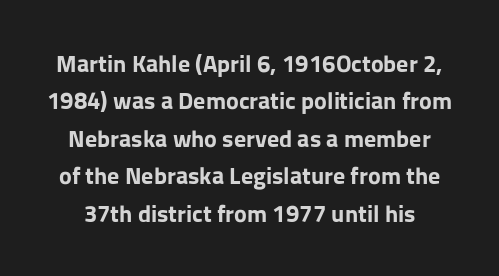
The image shows 24 px bold type, upright; set normal line spacing (1.56x), normal letter spacing, not underlined.
